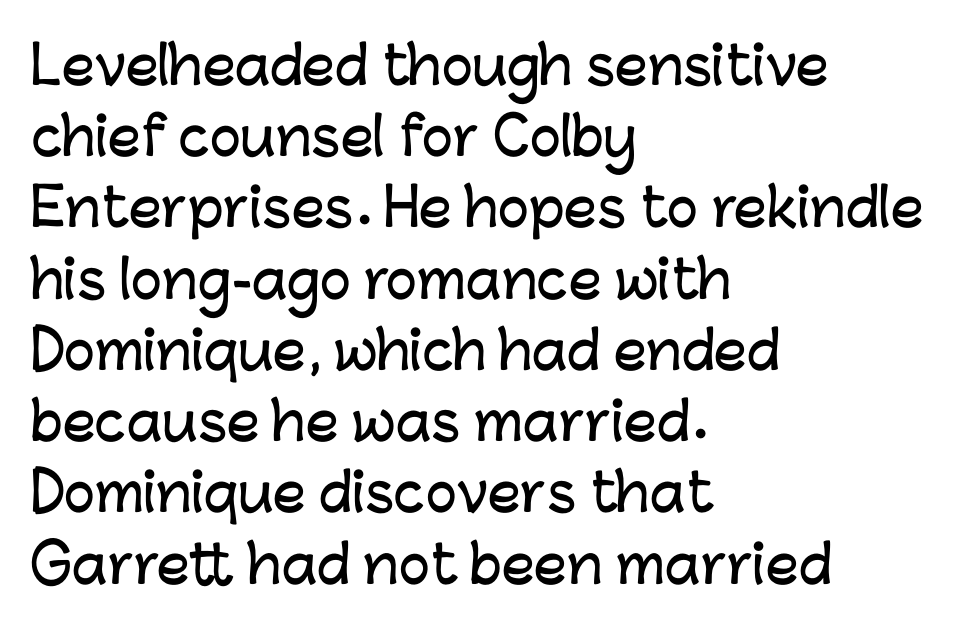
This is sans-serif lettering, the kind often seen on screens and signage. Check the space under the baseline: it is left empty. You could not count columns in this text — the font is proportionally spaced. Leading: standard.
